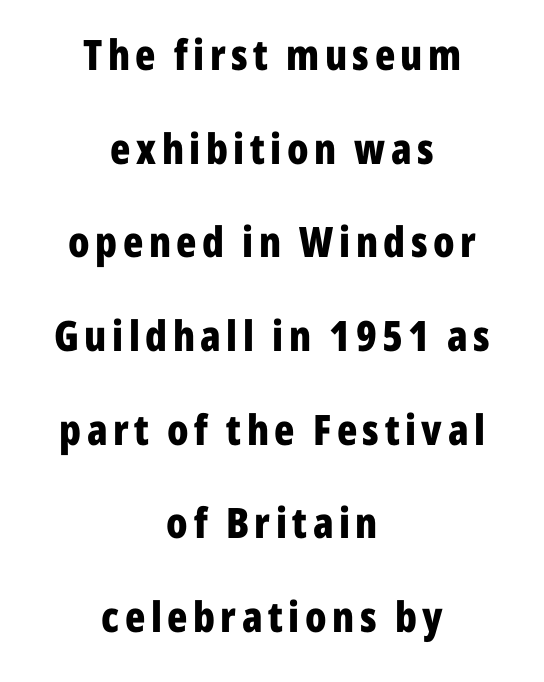
The image shows 42 px bold, condensed sans-serif type, upright; set centered, loose line spacing (2.23x), not underlined; low stroke contrast and a medium x-height.
